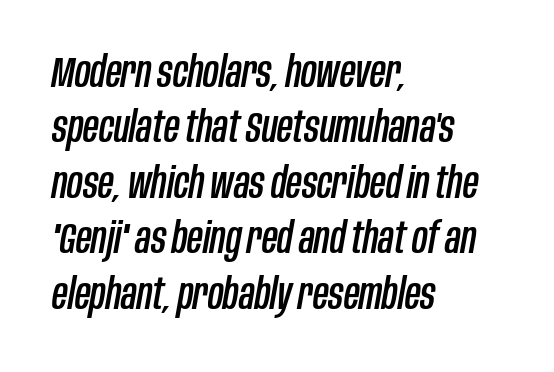
{"italic": "yes", "lean": "right", "slant_degrees": 10, "width": "condensed", "stroke_contrast": "low", "x_height": "large", "monospaced": "no", "underline": "no", "align": "left", "line_spacing": "normal", "line_spacing_ratio": 1.29, "letter_spacing": "normal", "letter_spacing_em": 0.0, "glyph_px": 43}
